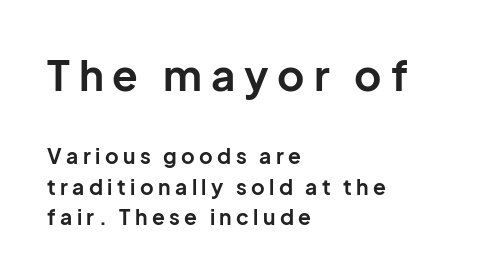
Q: Is the text bold? A: Yes.
Q: Is the text italic (slanted)? A: No, it is upright.
Q: Is the typeface a serif or a sans-serif typeface? A: Sans-serif.
Q: Is the text underlined? A: No.
Q: How is the paragraph aligned? A: Left-aligned.
Q: Is the spacing between letters normal or unusually wide? A: Unusually wide.
Q: Is the spacing between lines tight, normal or loose? A: Normal.
Q: Which block of text is set in a larger size, the first (top) or the second (bottom)? A: The first (top) one.
Q: Width (condensed, normal, or wide)? A: Normal.
Q: Stroke contrast? A: Low.
Q: x-height? A: Medium.
Q: Monospaced? A: No.
